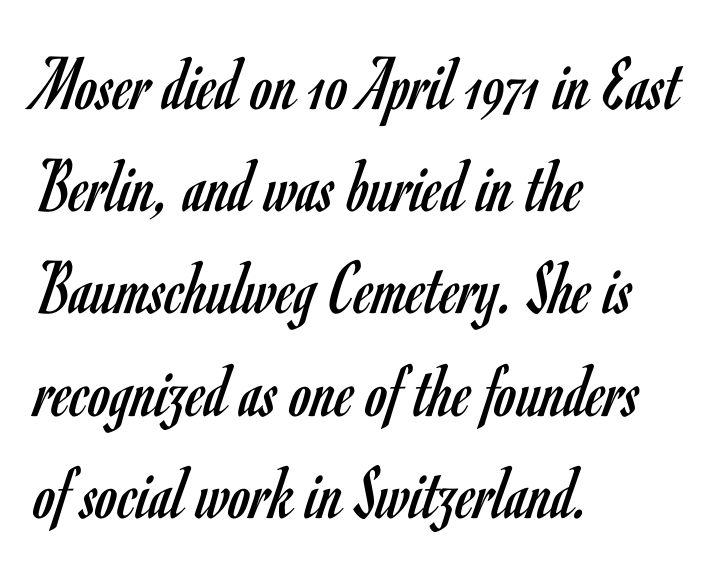
The image shows 78 px regular-weight, condensed sans-serif type; set left-aligned, normal line spacing (1.31x), normal letter spacing, not underlined; low stroke contrast and a small x-height.
